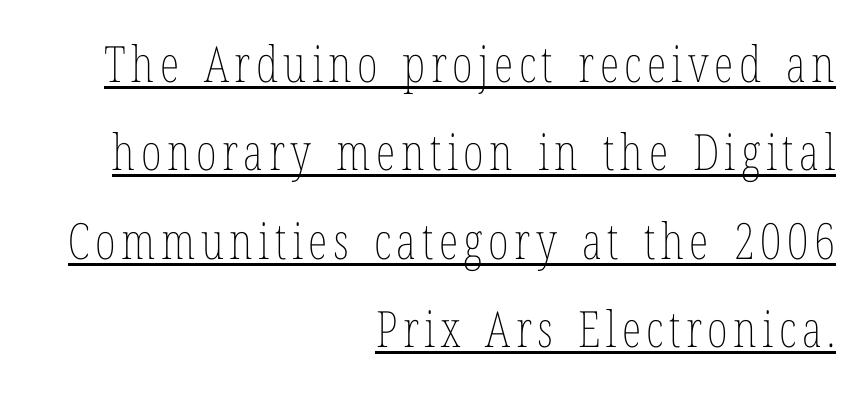
Q: Is the text bold? A: No.
Q: Is the text italic (slanted)? A: No, it is upright.
Q: Is the text underlined? A: Yes.
Q: How is the paragraph aligned? A: Right-aligned.
Q: Width (condensed, normal, or wide)? A: Condensed.
Q: Stroke contrast? A: Low.
Q: x-height? A: Medium.
Q: Monospaced? A: No.
